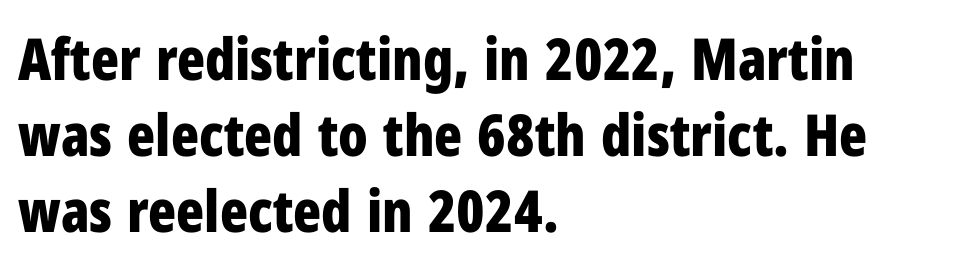
{"serif": "no", "italic": "no", "bold": "yes", "weight": "bold", "width": "condensed", "stroke_contrast": "low", "x_height": "medium", "monospaced": "no", "underline": "no", "align": "left", "line_spacing": "normal", "line_spacing_ratio": 1.31, "letter_spacing": "normal", "letter_spacing_em": 0.0, "glyph_px": 58}
